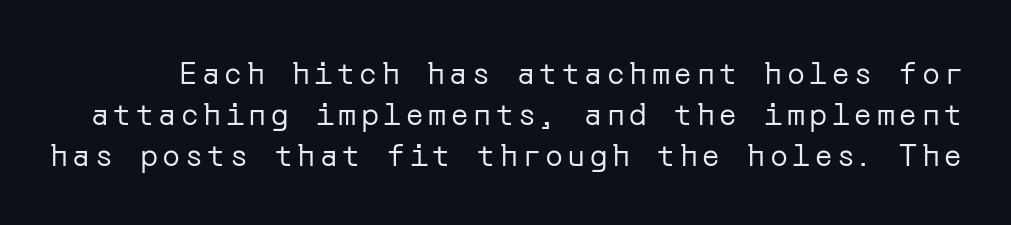
{"serif": "no", "italic": "no", "bold": "no", "weight": "regular", "width": "normal", "stroke_contrast": "low", "x_height": "medium", "underline": "no", "line_spacing": "normal", "line_spacing_ratio": 1.37, "glyph_px": 30}
